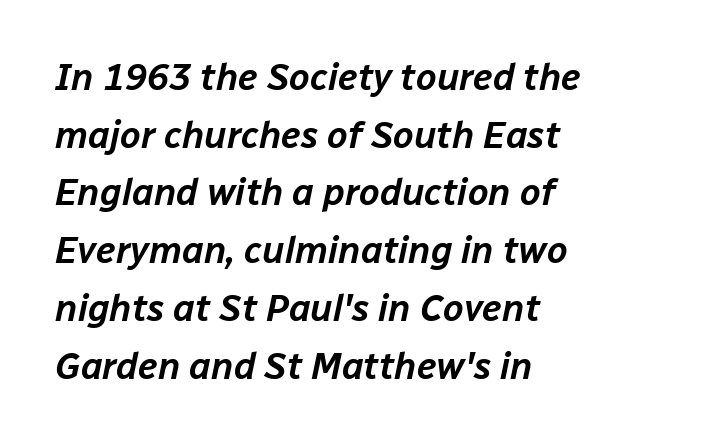
The image shows 37 px text type, italic (leaning right); set left-aligned, normal line spacing (1.56x), normal letter spacing, not underlined; low stroke contrast and a medium x-height.
